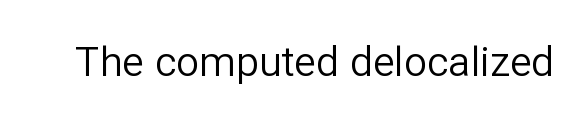
Q: Is the text bold? A: No.
Q: Is the text italic (slanted)? A: No, it is upright.
Q: Is the typeface a serif or a sans-serif typeface? A: Sans-serif.
Q: Is the text underlined? A: No.
Q: Is the spacing between letters normal or unusually wide? A: Normal.
Q: Width (condensed, normal, or wide)? A: Normal.
Q: Stroke contrast? A: Low.
Q: x-height? A: Medium.
Q: Monospaced? A: No.
